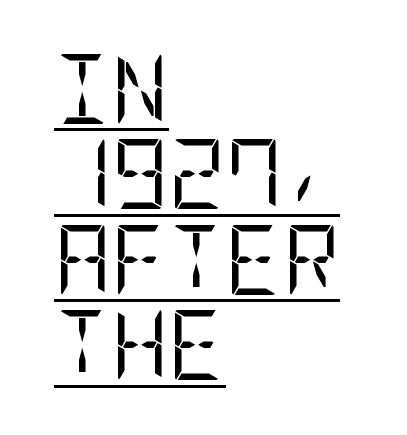
{"serif": "no", "italic": "no", "bold": "no", "weight": "regular", "width": "condensed", "stroke_contrast": "low", "x_height": "large", "underline": "yes", "align": "left", "line_spacing_ratio": 1.22, "letter_spacing": "normal", "letter_spacing_em": 0.0, "glyph_px": 70}
